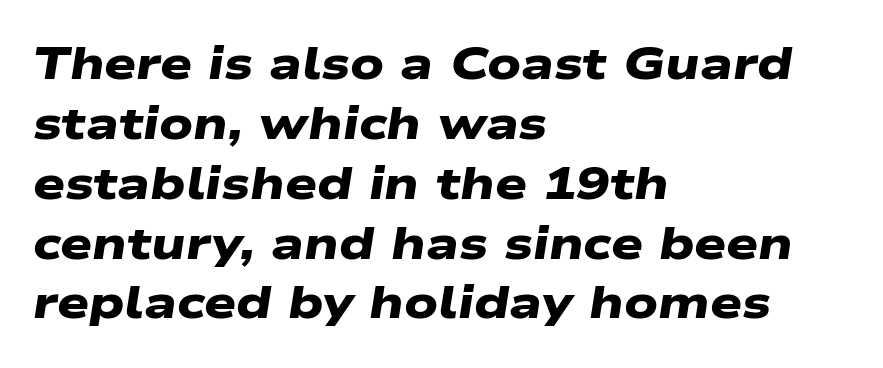
The rendering anchors every line to the left-hand side. Character widths vary here, with narrow letters taking less room than wide ones. The type family on display is of the sans-serif kind. How would I describe the line gaps? Plain and ordinary. Lines of text with bare space underneath.
